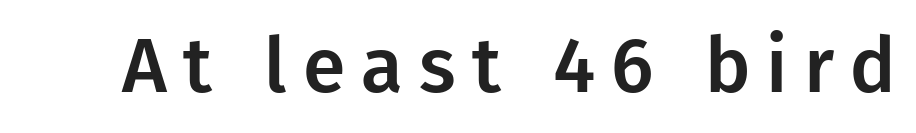
Q: Is the text italic (slanted)? A: No, it is upright.
Q: Is the typeface a serif or a sans-serif typeface? A: Sans-serif.
Q: Is the text underlined? A: No.
Q: Is the spacing between letters normal or unusually wide? A: Unusually wide.
Q: Width (condensed, normal, or wide)? A: Normal.
Q: Stroke contrast? A: Low.
Q: x-height? A: Medium.
Q: Monospaced? A: No.
